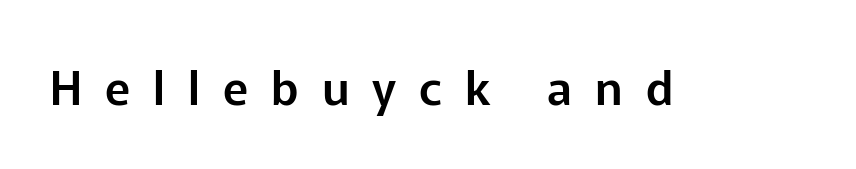
{"serif": "no", "italic": "no", "width": "normal", "stroke_contrast": "low", "x_height": "medium", "monospaced": "no", "underline": "no", "letter_spacing": "wide", "letter_spacing_em": 0.49, "glyph_px": 47}
